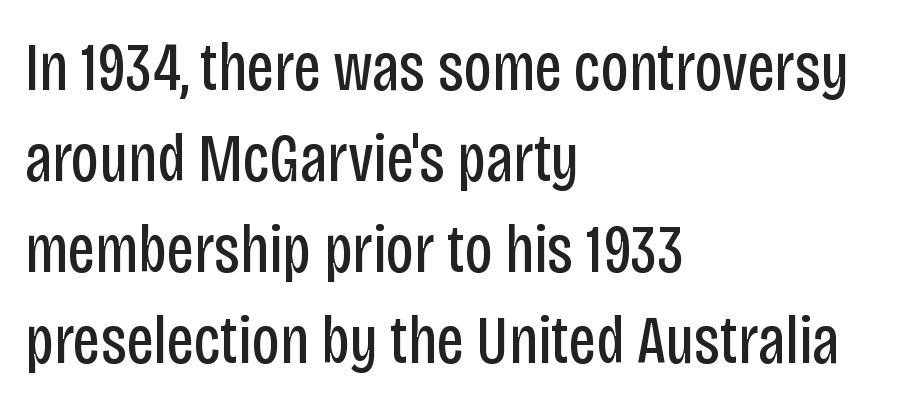
The image shows 69 px regular-weight, condensed sans-serif type, upright; set left-aligned, normal line spacing (1.32x), normal letter spacing, not underlined; low stroke contrast and a large x-height.
